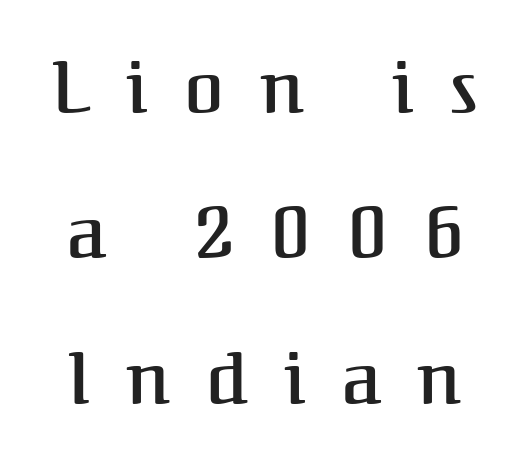
Q: Is the text italic (slanted)? A: No, it is upright.
Q: Is the typeface a serif or a sans-serif typeface? A: Serif.
Q: Is the text underlined? A: No.
Q: Is the spacing between letters normal or unusually wide? A: Unusually wide.
Q: Is the spacing between lines tight, normal or loose? A: Loose.
Q: Width (condensed, normal, or wide)? A: Normal.
Q: Stroke contrast? A: Medium.
Q: x-height? A: Medium.
Q: Monospaced? A: No.
